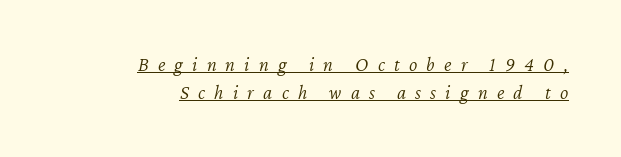
Horizontal bands of white between lines are of average thickness. There's an unmistakable incline to the writing here. This rendering features underlined lettering. This rendering widens character spacing well past its baseline value. Each line ends at the same right margin while the left side varies. The typeface has the unassuming heft of standard copy or less.
